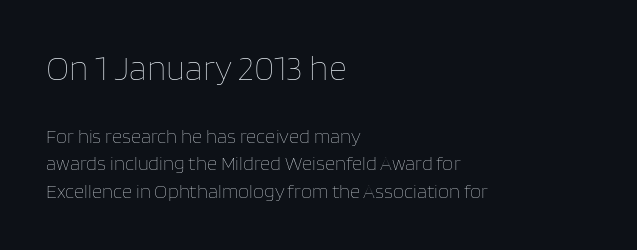
{"italic": "no", "bold": "no", "weight": "thin", "width": "normal", "stroke_contrast": "low", "x_height": "large", "monospaced": "no", "underline": "no", "align": "left", "line_spacing": "normal", "line_spacing_ratio": 1.39, "letter_spacing": "normal", "letter_spacing_em": 0.0, "larger_block": "first", "size_ratio": 1.75, "glyph_px": 35}
